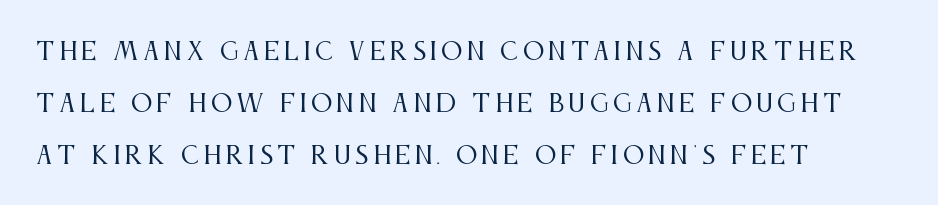
Q: Is the text bold? A: No.
Q: Is the text italic (slanted)? A: No, it is upright.
Q: Is the text underlined? A: No.
Q: How is the paragraph aligned? A: Left-aligned.
Q: Is the spacing between lines tight, normal or loose? A: Loose.
